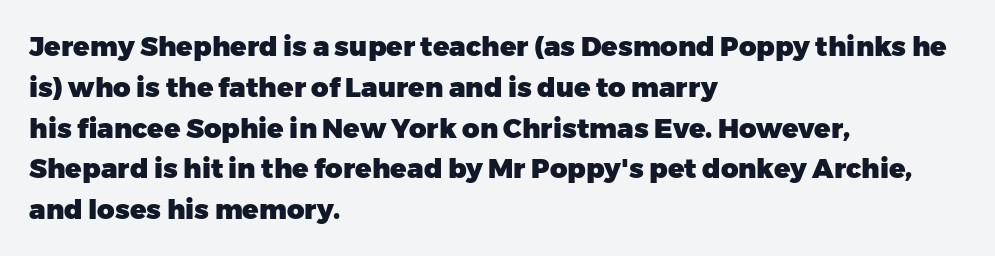
The image shows 27 px bold type, upright; set left-aligned, normal line spacing (1.51x), normal letter spacing, not underlined.
